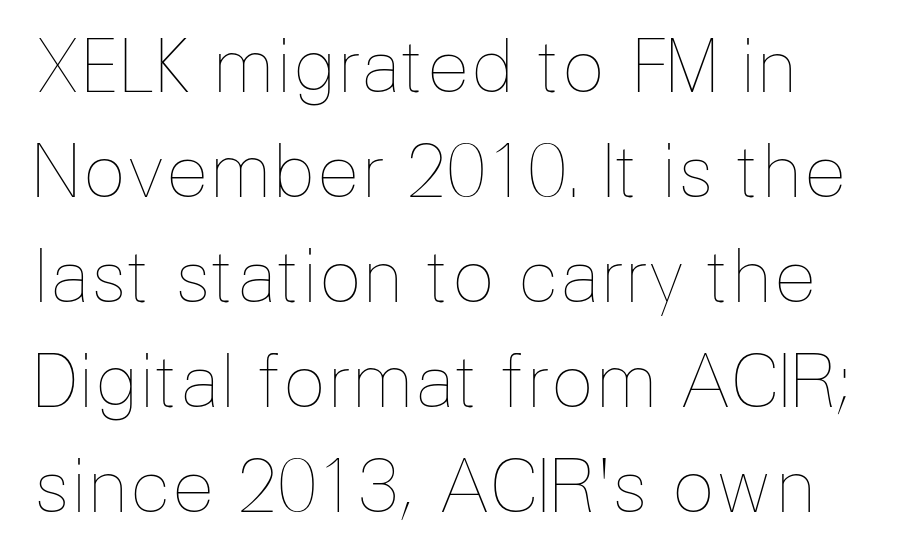
Q: Is the text bold? A: No.
Q: Is the text italic (slanted)? A: No, it is upright.
Q: Is the text underlined? A: No.
Q: Is the spacing between letters normal or unusually wide? A: Normal.
Q: Is the spacing between lines tight, normal or loose? A: Normal.
Q: Width (condensed, normal, or wide)? A: Normal.
Q: Stroke contrast? A: Low.
Q: x-height? A: Medium.
Q: Monospaced? A: No.
